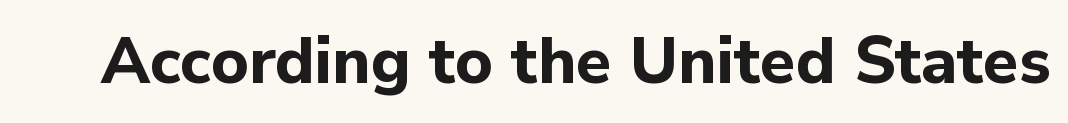
The image shows 65 px bold sans-serif type, upright; set normal letter spacing, not underlined; low stroke contrast and a medium x-height.
